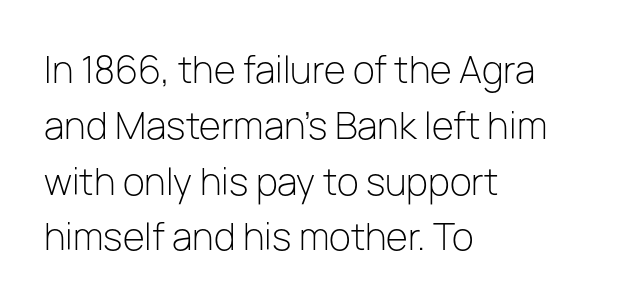
Q: Is the text bold? A: No.
Q: Is the text italic (slanted)? A: No, it is upright.
Q: Is the typeface a serif or a sans-serif typeface? A: Sans-serif.
Q: Is the text underlined? A: No.
Q: How is the paragraph aligned? A: Left-aligned.
Q: Is the spacing between letters normal or unusually wide? A: Normal.
Q: Is the spacing between lines tight, normal or loose? A: Normal.
Q: Width (condensed, normal, or wide)? A: Normal.
Q: Stroke contrast? A: Low.
Q: x-height? A: Medium.
Q: Monospaced? A: No.
